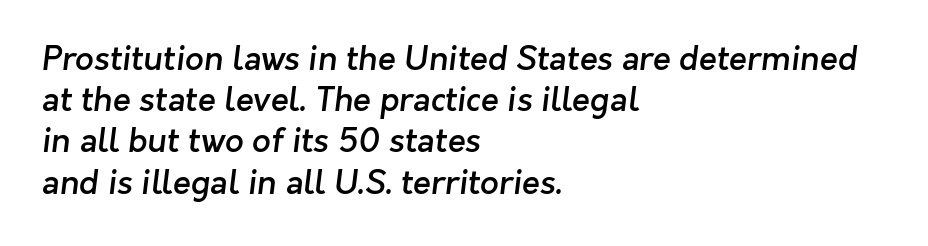
Q: Is the text bold? A: Semi-bold.
Q: Is the typeface a serif or a sans-serif typeface? A: Sans-serif.
Q: Is the text underlined? A: No.
Q: How is the paragraph aligned? A: Left-aligned.
Q: Is the spacing between letters normal or unusually wide? A: Normal.
Q: Is the spacing between lines tight, normal or loose? A: Normal.
Q: Width (condensed, normal, or wide)? A: Normal.
Q: Stroke contrast? A: Low.
Q: x-height? A: Medium.
Q: Monospaced? A: No.
